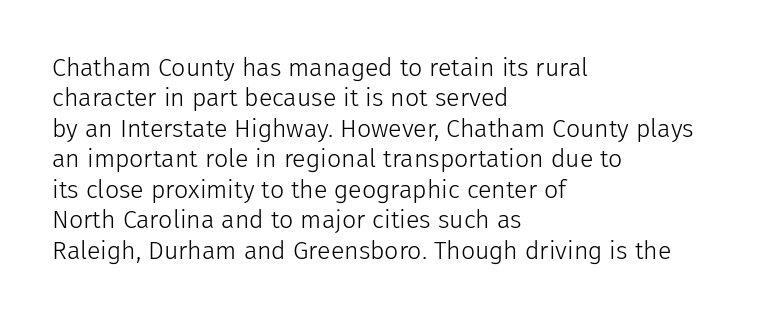
Q: Is the text bold? A: No.
Q: Is the text italic (slanted)? A: No, it is upright.
Q: Is the text underlined? A: No.
Q: How is the paragraph aligned? A: Left-aligned.
Q: Is the spacing between letters normal or unusually wide? A: Normal.
